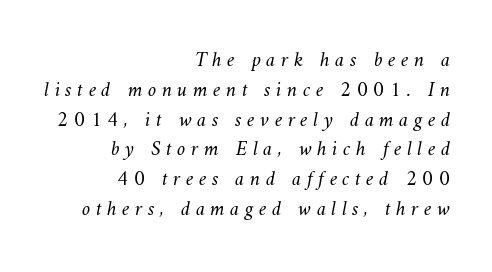
Q: Is the text bold? A: No.
Q: Is the text underlined? A: No.
Q: How is the paragraph aligned? A: Right-aligned.
Q: Is the spacing between letters normal or unusually wide? A: Unusually wide.
Q: Is the spacing between lines tight, normal or loose? A: Normal.
